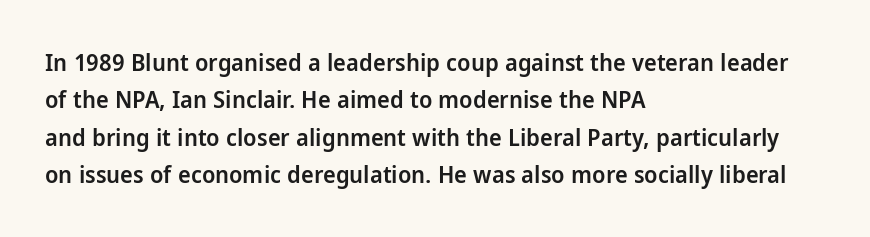
Q: Is the text bold? A: Semi-bold.
Q: Is the text italic (slanted)? A: No, it is upright.
Q: Is the text underlined? A: No.
Q: How is the paragraph aligned? A: Left-aligned.
Q: Is the spacing between letters normal or unusually wide? A: Normal.
Q: Is the spacing between lines tight, normal or loose? A: Normal.
